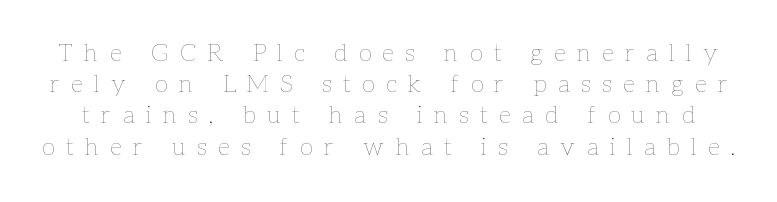
The vertical gap from one line to the next is medium. Rendered with straight, roman letterforms. Is the letter spacing exaggerated? Yes — the characters are pushed far apart. A quiet, ordinary-to-light weight characterises the typeface.
